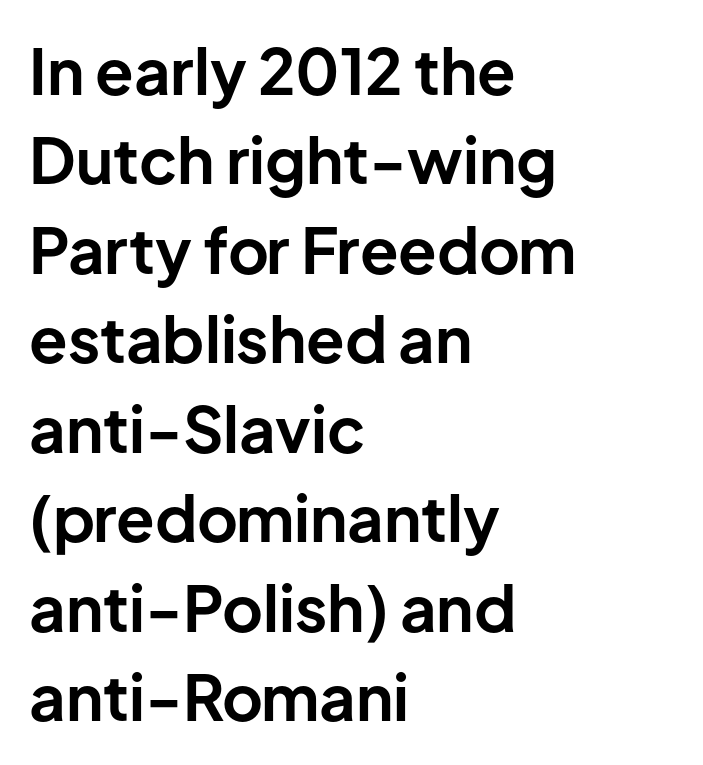
Teacher's note: observe the even left margin — that is flush-left alignment. Is there much room between lines? A standard amount, neither cramped nor airy. This sample has the flowing, uneven cadence of proportional lettering. Only glyphs here, with clear space below each row. You could call the tracking neutral — neither tight nor loose.
